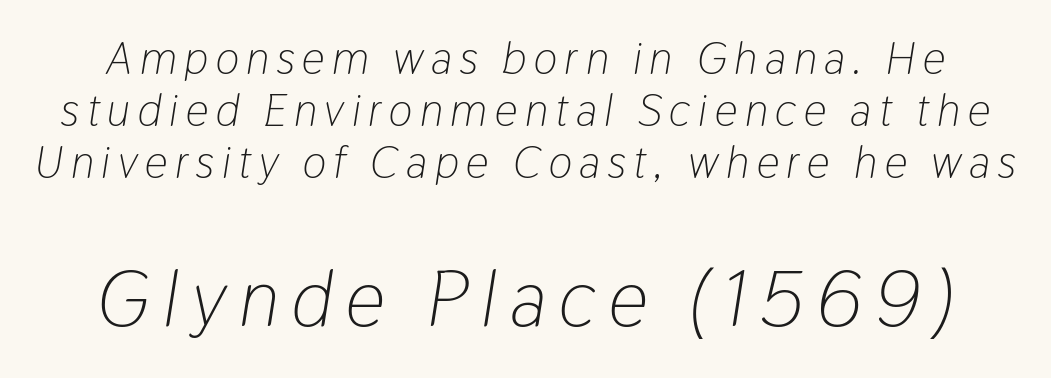
The words here are not underlined. Note: smaller setting up top, larger setting below. A typesetter would call this proportional, since set widths differ per character. Vertical stems look standard width or narrower in stroke.
